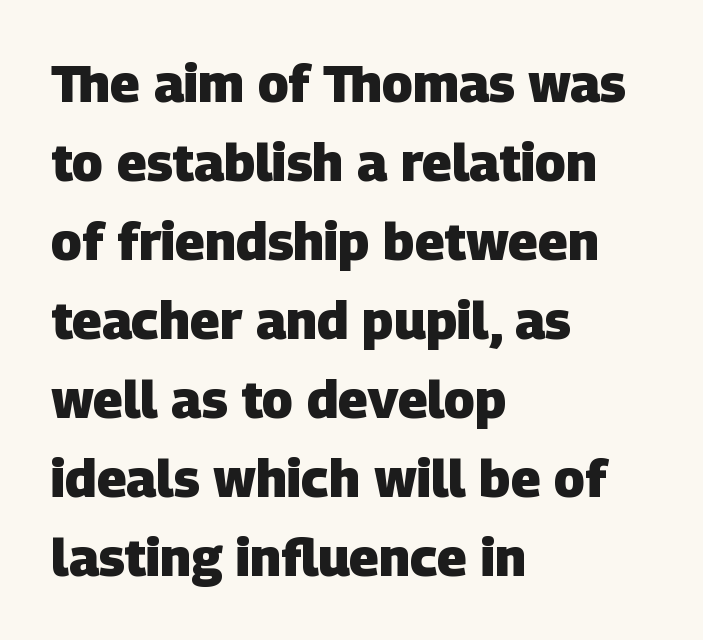
{"serif": "no", "bold": "yes", "weight": "heavy", "width": "normal", "stroke_contrast": "low", "x_height": "large", "monospaced": "no", "underline": "no", "align": "left", "line_spacing": "normal", "line_spacing_ratio": 1.52, "letter_spacing": "normal", "letter_spacing_em": 0.0, "glyph_px": 52}
